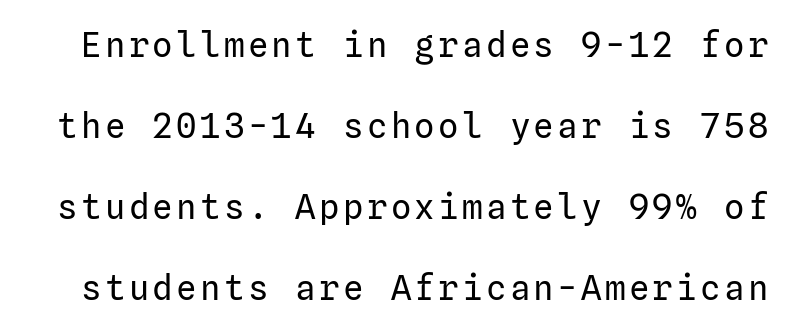
Q: Is the text bold? A: No.
Q: Is the text italic (slanted)? A: No, it is upright.
Q: Is the typeface a serif or a sans-serif typeface? A: Sans-serif.
Q: Is the text underlined? A: No.
Q: Is the spacing between lines tight, normal or loose? A: Loose.
Q: Width (condensed, normal, or wide)? A: Normal.
Q: Stroke contrast? A: Low.
Q: x-height? A: Medium.
